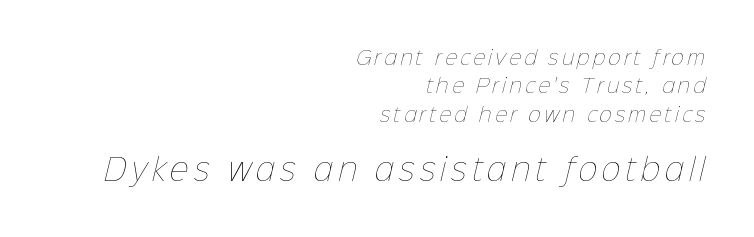
Compared with a typical body face, this is equally light or lighter still. These lines are rendered in a variable-pitch font. One-word summary of the alignment: right. In this sample the second text group is rendered at the bigger scale. These lines sit exactly where default settings would place them.
